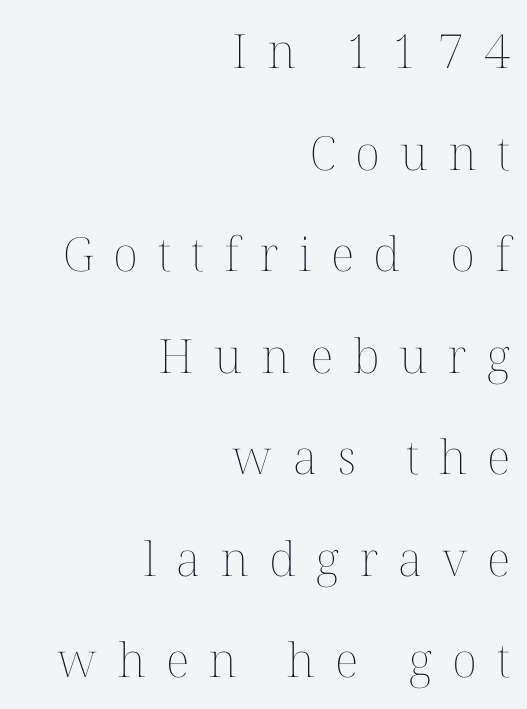
The image shows 47 px thin type, upright; set right-aligned, loose line spacing (2.16x), unusually wide letter spacing (+0.42 em), not underlined; medium stroke contrast and a medium x-height.
